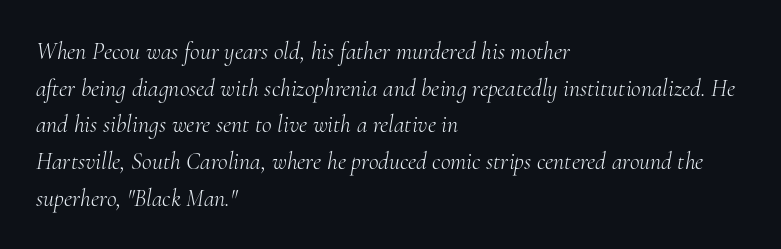
{"italic": "yes", "lean": "right", "slant_degrees": 10, "bold": "no", "underline": "no", "align": "left", "line_spacing": "normal", "line_spacing_ratio": 1.53, "letter_spacing": "normal", "letter_spacing_em": 0.0, "glyph_px": 24}
